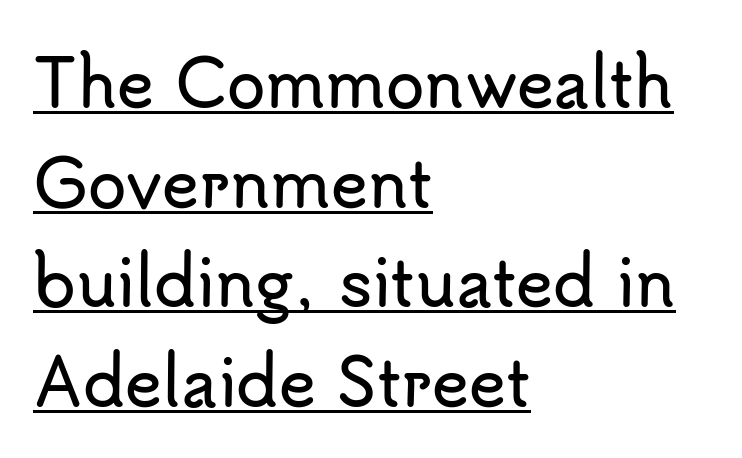
{"serif": "no", "italic": "no", "width": "normal", "stroke_contrast": "low", "x_height": "small", "monospaced": "no", "underline": "yes", "align": "left", "line_spacing": "normal", "line_spacing_ratio": 1.58, "letter_spacing": "normal", "letter_spacing_em": 0.0, "glyph_px": 63}
